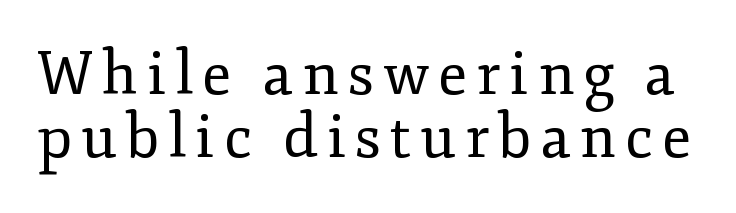
{"serif": "yes", "italic": "no", "bold": "no", "weight": "regular", "width": "normal", "stroke_contrast": "low", "x_height": "small", "monospaced": "no", "underline": "no", "line_spacing": "tight", "line_spacing_ratio": 1.05, "glyph_px": 60}
